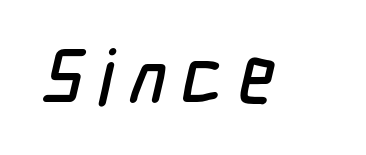
Lines of text with bare space underneath. These lines are composed in type without serifs. The rendering uses natural spacing where letterforms have individual widths. Observe the wide spacing: letters keep a clear distance from each other.
